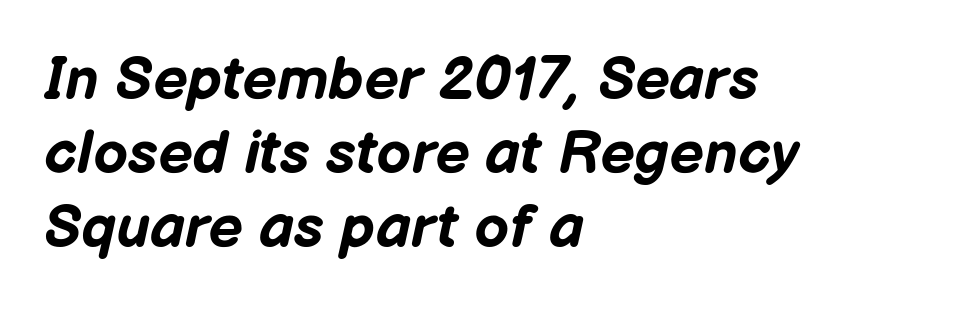
The image shows 61 px bold type, italic (leaning right); set left-aligned, line spacing 1.21x, normal letter spacing, not underlined; low stroke contrast and a medium x-height.
